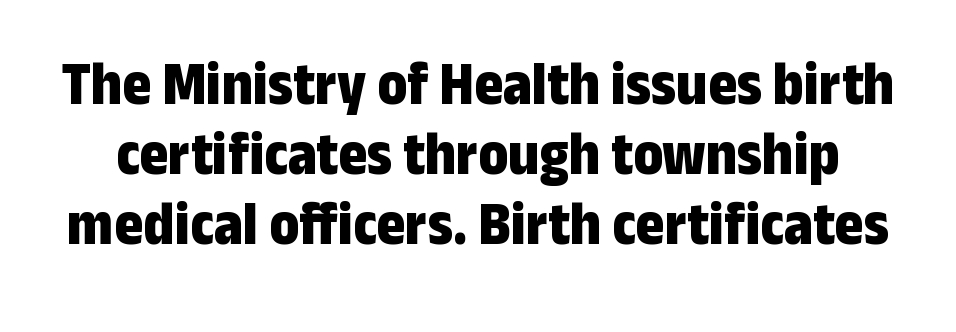
The image shows 62 px bold, condensed sans-serif type, upright; set tight line spacing (1.13x), normal letter spacing, not underlined; low stroke contrast and a medium x-height.
